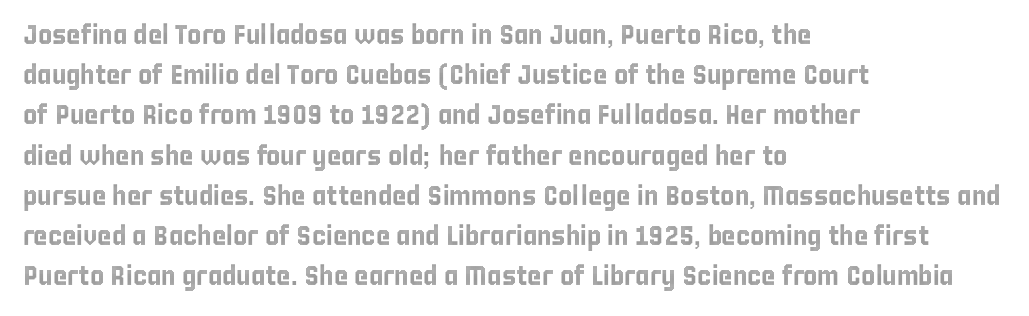
Q: Is the text italic (slanted)? A: No, it is upright.
Q: Is the text underlined? A: No.
Q: How is the paragraph aligned? A: Left-aligned.
Q: Is the spacing between letters normal or unusually wide? A: Normal.
Q: Is the spacing between lines tight, normal or loose? A: Normal.
